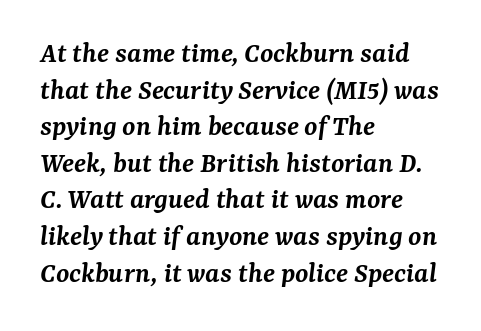
{"serif": "yes", "italic": "yes", "lean": "right", "slant_degrees": 7, "bold": "semi", "weight": "semibold", "width": "normal", "stroke_contrast": "medium", "x_height": "medium", "monospaced": "no", "underline": "no", "align": "left", "line_spacing_ratio": 1.22, "letter_spacing": "normal", "letter_spacing_em": 0.0, "glyph_px": 30}
